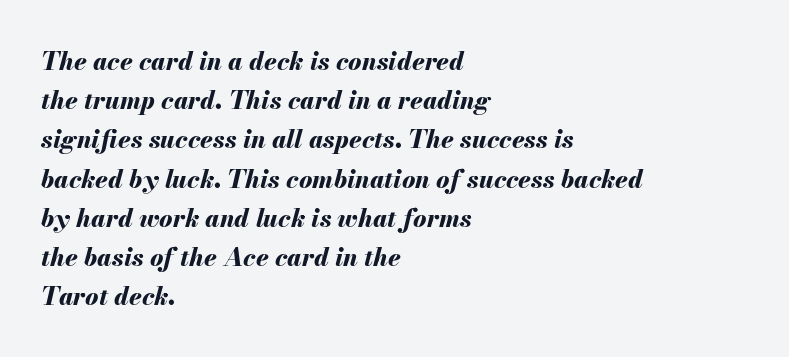
If you drew a ruler down the left edge, every line would touch it. Heavy, bold letterforms. This rendering features lettering with no underline. Does the leading feel generous? No, just average. Look at the tracking — it's just the regular setting, nothing added. Yep, that's italic — everything's leaning.
